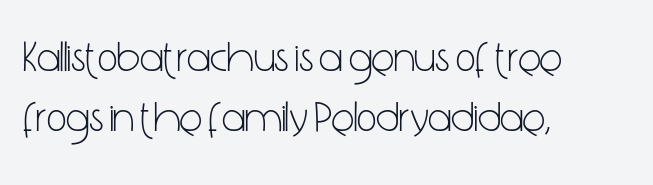
The image shows 43 px light, condensed sans-serif type, upright; set left-aligned, normal line spacing (1.4x), normal letter spacing, not underlined; low stroke contrast and a medium x-height.
